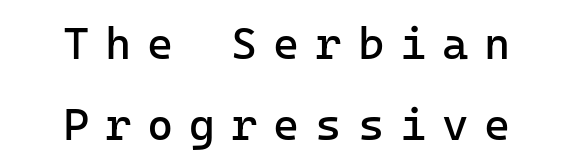
The letters march in equal steps, a hallmark of fixed-pitch type. This rendering widens character spacing well past its baseline value. The lettering stays uniformly vertical, giving the passage a roman look. Any mark beneath the type? The region is blank.
